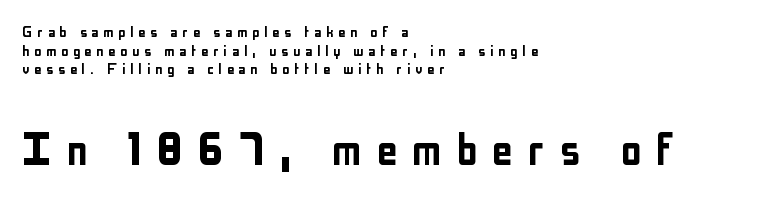
The image shows 54 px condensed sans-serif type, upright; set left-aligned, tight line spacing (1.03x), unusually wide letter spacing (+0.26 em), not underlined; the second (bottom) block is 3.0x larger; low stroke contrast and a medium x-height.
